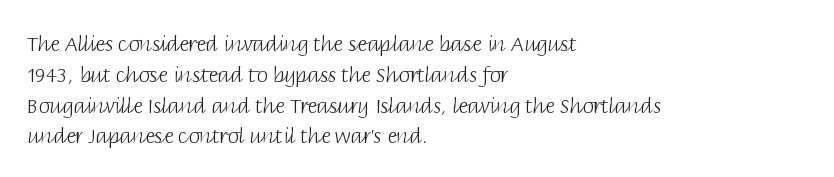
Unmarked baselines from the first word to the last. Between one letter and the next there's only the usual sliver of space. Left-aligned paragraph, ragged on the right. Compared with typical paragraphs, the rows here are spaced about the same. It's the straight-up-and-down kind of type.
